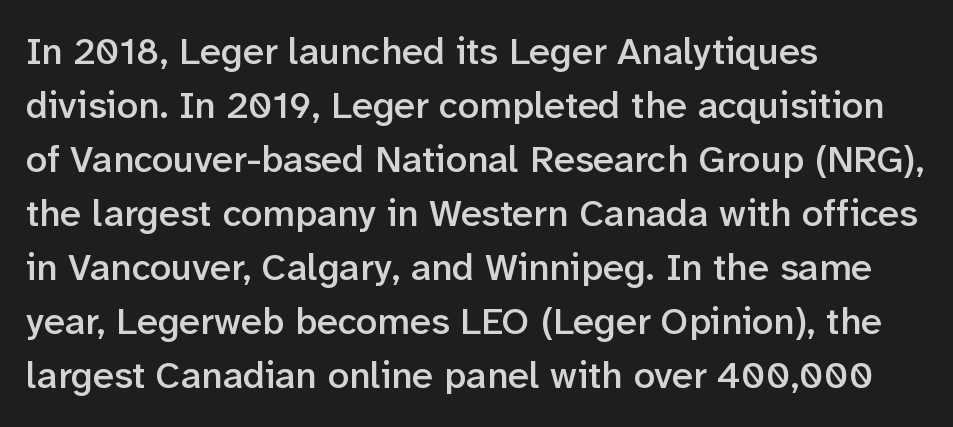
{"serif": "no", "italic": "no", "bold": "semi", "weight": "semibold", "width": "normal", "stroke_contrast": "low", "x_height": "medium", "monospaced": "no", "underline": "no", "align": "left", "line_spacing": "normal", "line_spacing_ratio": 1.42, "letter_spacing": "normal", "letter_spacing_em": 0.0, "glyph_px": 38}
